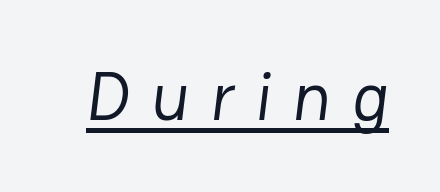
The image shows 68 px regular-weight sans-serif type; set unusually wide letter spacing (+0.31 em), underlined; low stroke contrast and a medium x-height.
